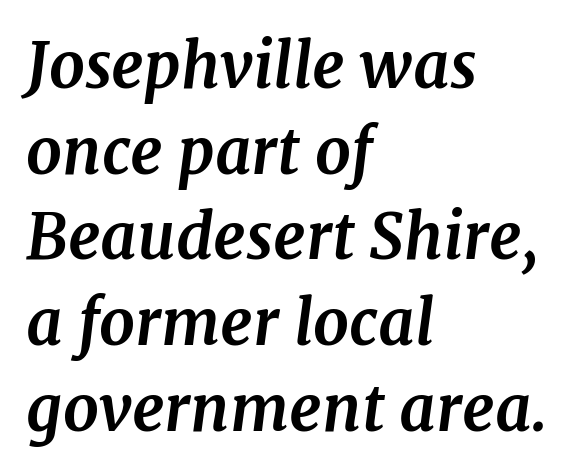
Proportional: the letters do not fall into vertical columns. The font family rendered here belongs to the serif group. Rendered with sloped, italic letterforms. Horizontally, the lines are justified to the leading edge only. Notice how thick the strokes are: this is what a full bold looks like.
